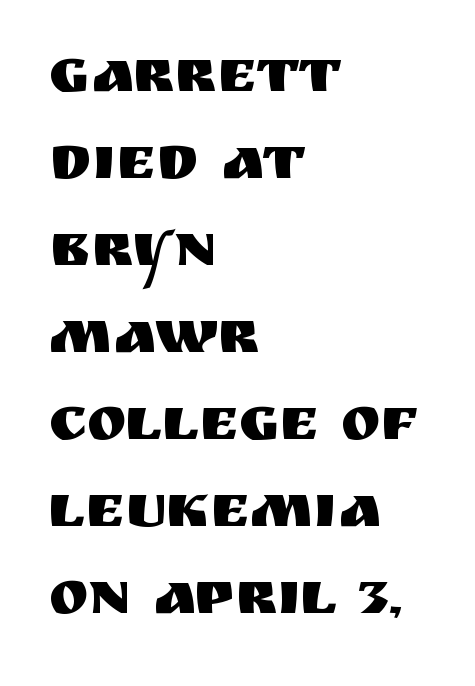
Glyph-to-glyph distance matches everyday printed text. Typeset ragged right — the left edge is the straight one. Varying glyph widths throughout — classic text-font behaviour. The glyphs in this specimen are sans serif. Descender tails drop into unmarked territory.
